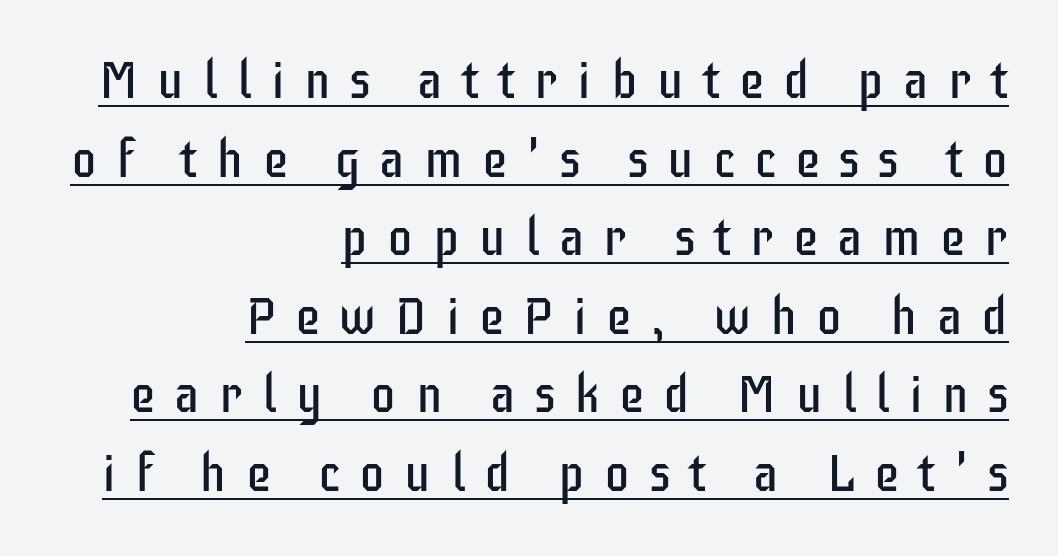
The image shows 51 px regular-weight, condensed sans-serif type, upright; set right-aligned, normal line spacing (1.54x), unusually wide letter spacing (+0.38 em), underlined; low stroke contrast and a large x-height.
